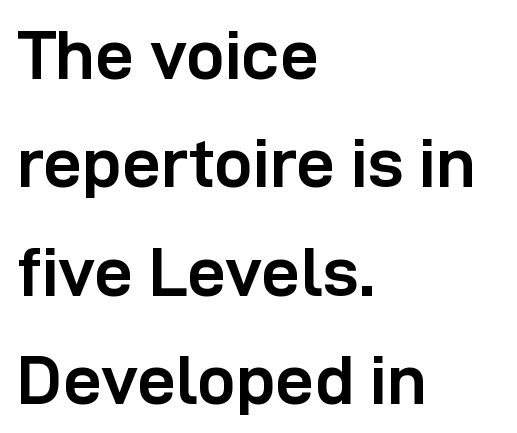
The image shows 69 px semibold sans-serif type, upright; set left-aligned, normal line spacing (1.57x), normal letter spacing, not underlined; low stroke contrast and a medium x-height.
